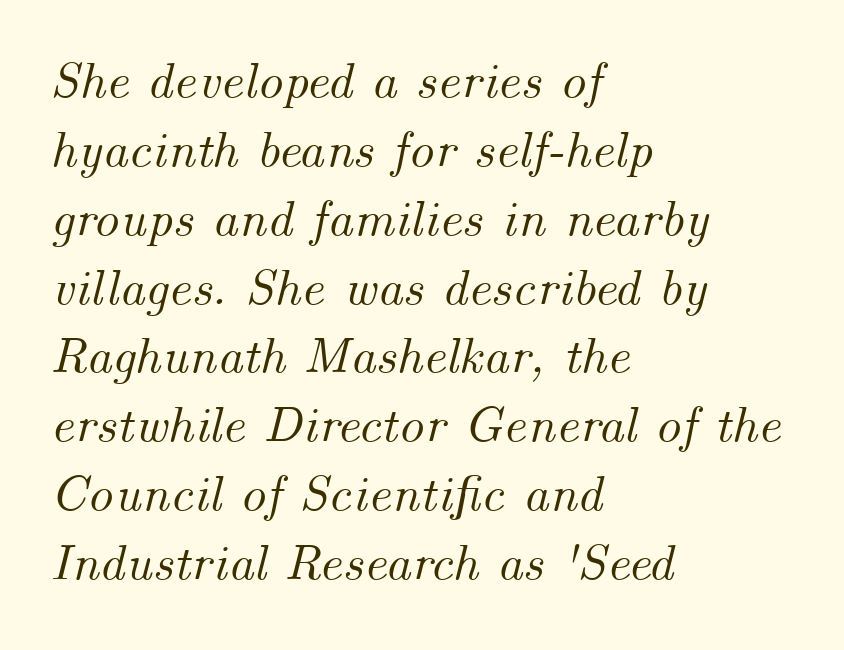
Decoration check: the copy has no underline. Layout note: lines flush left. Proportional: the letters do not fall into vertical columns. There's an unmistakable incline to the writing here. You could call the tracking neutral — neither tight nor loose.
